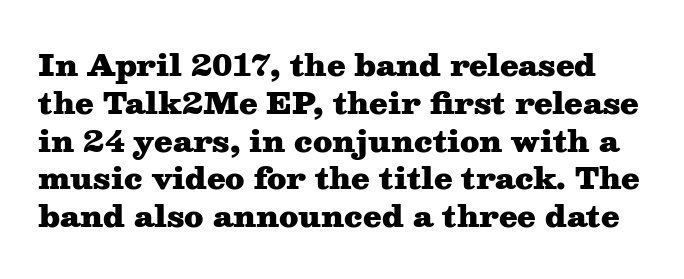
Observe the ordinary spacing: letters are neighbours, not strangers. A serif font was chosen for this passage. Glance below the letters and you will spot only blank space. Note the varied advance widths — an 'i' is clearly narrower than an 'm'.
